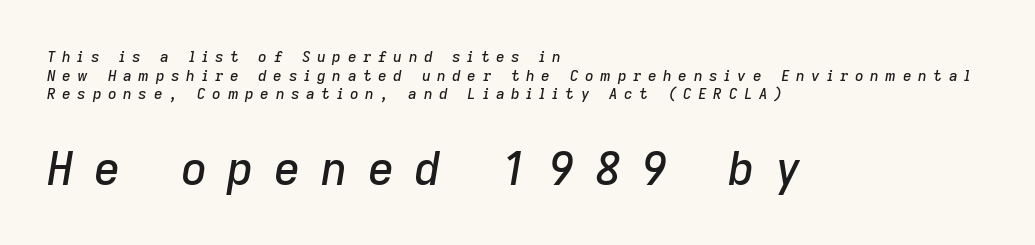
{"italic": "yes", "lean": "right", "slant_degrees": 9, "width": "normal", "stroke_contrast": "low", "x_height": "medium", "monospaced": "no", "underline": "no", "align": "left", "line_spacing_ratio": 1.24, "letter_spacing": "wide", "letter_spacing_em": 0.44, "larger_block": "second", "size_ratio": 3.07, "glyph_px": 46}
